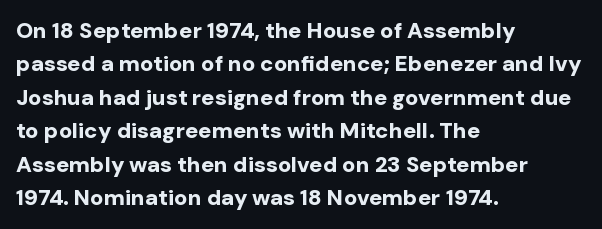
Q: Is the text bold? A: Yes.
Q: Is the text italic (slanted)? A: No, it is upright.
Q: Is the text underlined? A: No.
Q: How is the paragraph aligned? A: Left-aligned.
Q: Is the spacing between letters normal or unusually wide? A: Normal.
Q: Is the spacing between lines tight, normal or loose? A: Normal.
